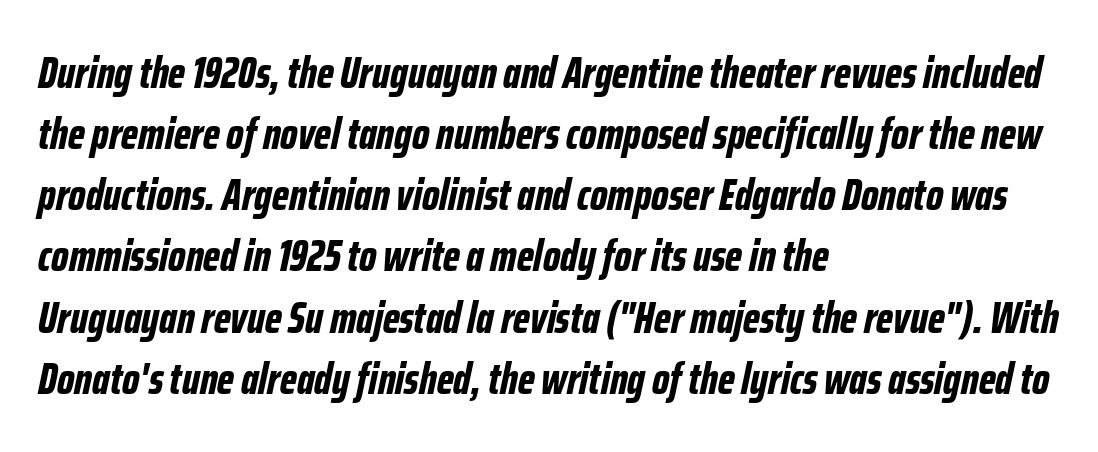
{"italic": "yes", "lean": "right", "slant_degrees": 12, "bold": "yes", "weight": "bold", "width": "condensed", "stroke_contrast": "low", "x_height": "medium", "monospaced": "no", "underline": "no", "align": "left", "line_spacing": "normal", "line_spacing_ratio": 1.39, "letter_spacing": "normal", "letter_spacing_em": 0.0, "glyph_px": 44}
